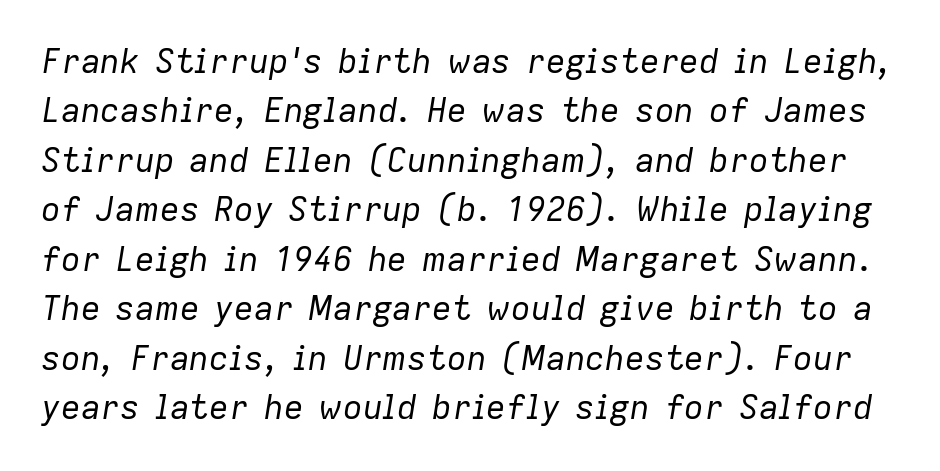
Does extra space separate the letters? No, they use regular spacing. Just letters on the line, the space beneath them empty. Do the characters align in a grid? No, the font is proportional. Stems here are at most as thick as an everyday book face.
